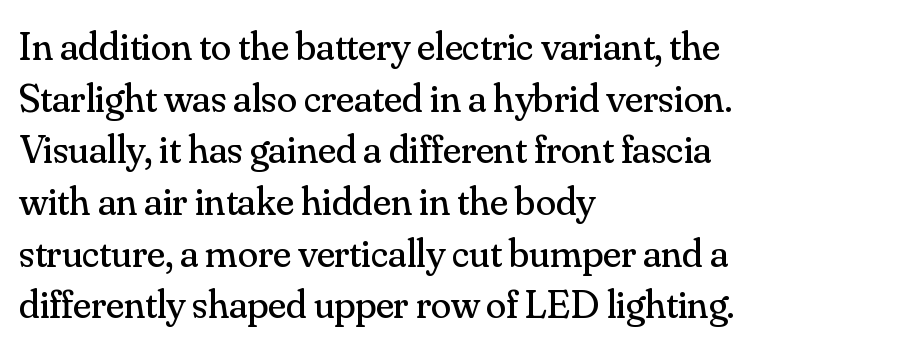
{"serif": "yes", "italic": "no", "bold": "no", "weight": "regular", "width": "normal", "stroke_contrast": "medium", "x_height": "small", "monospaced": "no", "underline": "no", "align": "left", "line_spacing": "normal", "line_spacing_ratio": 1.26, "letter_spacing": "normal", "letter_spacing_em": 0.0, "glyph_px": 41}
